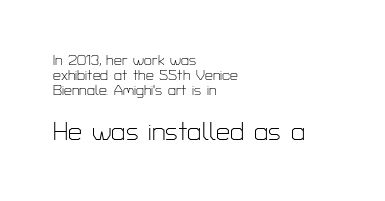
In CSS terms this would be text-align: left. Descender tails drop into unmarked territory. No italicization has been applied; the sample stays upright. Very little white space separates one row of letters from the next. Ink coverage per letter is moderate at most.
